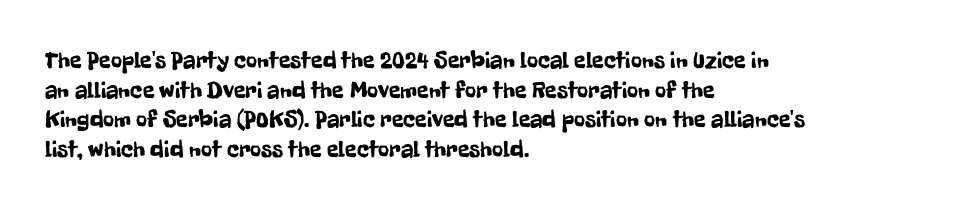
Q: Is the text italic (slanted)? A: No, it is upright.
Q: Is the text underlined? A: No.
Q: How is the paragraph aligned? A: Left-aligned.
Q: Is the spacing between letters normal or unusually wide? A: Normal.
